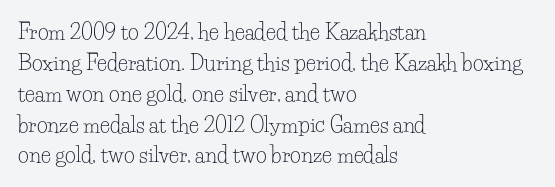
The image shows 21 px text type, upright; set left-aligned, normal line spacing (1.47x), normal letter spacing, not underlined.
